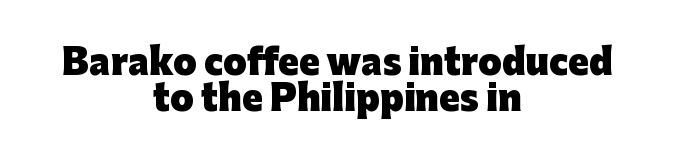
The vertical gap from one line to the next is small. The typesetting leans heavy: a genuine bold. To sum up the face: it is a sans, with no serifs. Only glyphs here, with clear space below each row. The letterforms sit shoulder to shoulder at normal distance. You could not count columns in this text — the font is proportionally spaced.
